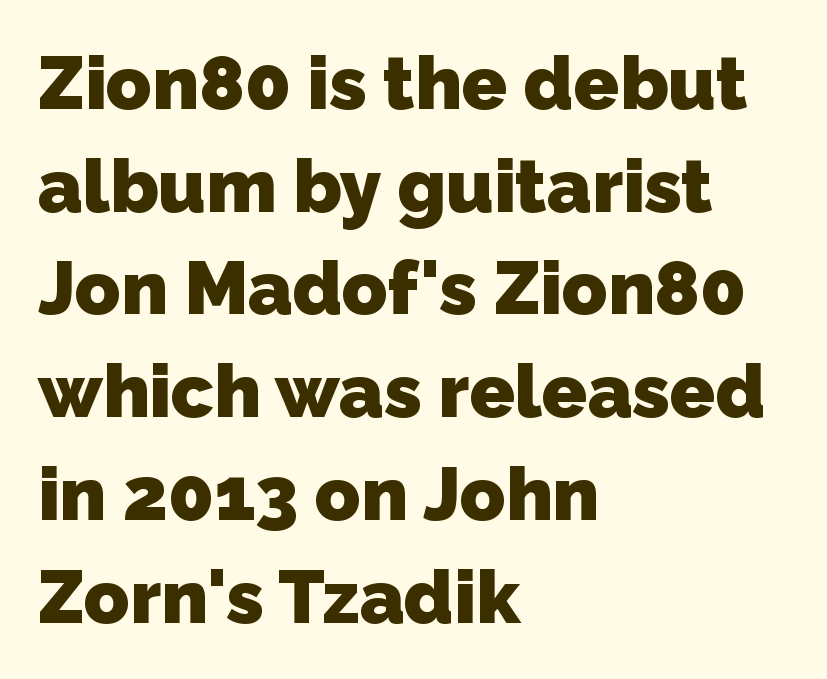
The image shows 75 px heavy sans-serif type; set left-aligned, normal line spacing (1.37x), normal letter spacing, not underlined; low stroke contrast and a medium x-height.
